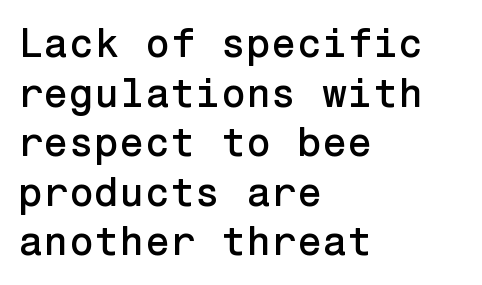
{"serif": "no", "italic": "no", "width": "normal", "stroke_contrast": "low", "x_height": "medium", "underline": "no", "align": "left", "line_spacing_ratio": 1.21, "letter_spacing": "normal", "letter_spacing_em": 0.0, "glyph_px": 41}
